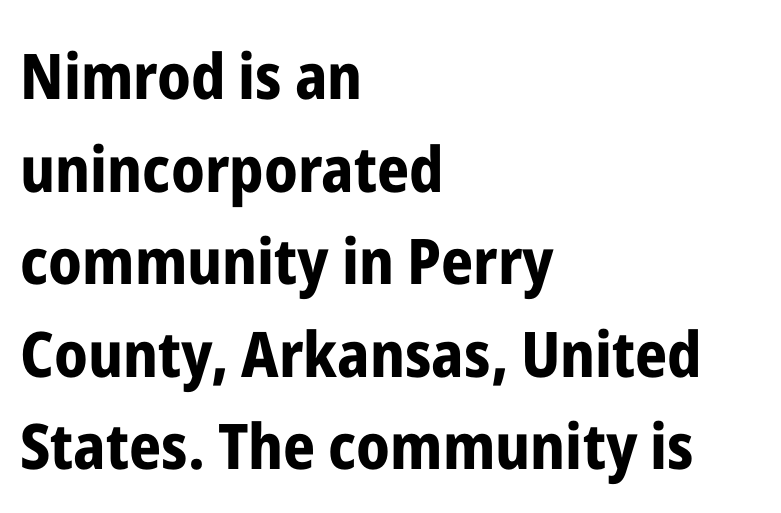
The image shows 63 px bold, condensed sans-serif type, upright; set left-aligned, normal line spacing (1.47x), normal letter spacing, not underlined; low stroke contrast and a medium x-height.
